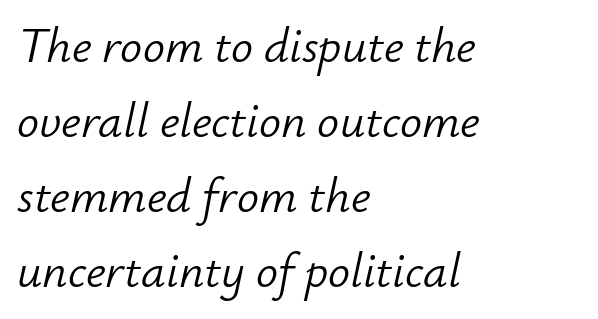
Q: Is the text bold? A: No.
Q: Is the text italic (slanted)? A: Yes, it leans right by about 12 degrees.
Q: Is the text underlined? A: No.
Q: How is the paragraph aligned? A: Left-aligned.
Q: Is the spacing between letters normal or unusually wide? A: Normal.
Q: Is the spacing between lines tight, normal or loose? A: Normal.
Q: Width (condensed, normal, or wide)? A: Normal.
Q: Stroke contrast? A: Low.
Q: x-height? A: Small.
Q: Monospaced? A: No.
